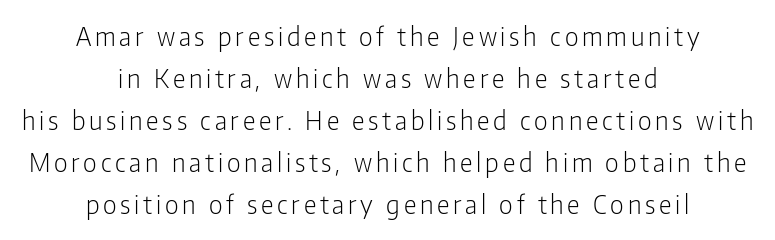
{"italic": "no", "bold": "no", "underline": "no", "align": "center", "line_spacing": "normal", "line_spacing_ratio": 1.68, "glyph_px": 25}
